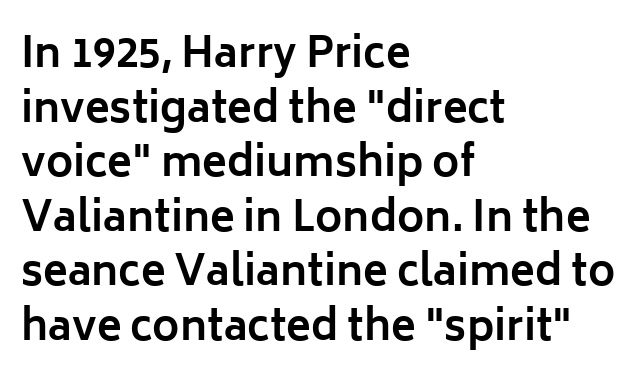
The image shows 41 px bold sans-serif type, upright; set left-aligned, normal line spacing (1.33x), normal letter spacing, not underlined; low stroke contrast and a medium x-height.
